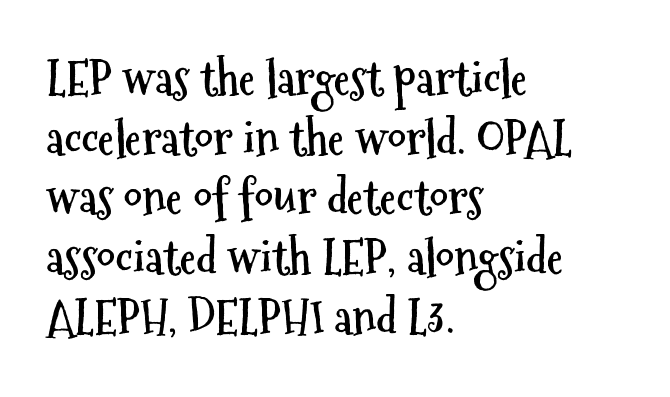
Anything drawn beneath the words? Only blank space. Alignment: flush left. Think of a printed novel: that variable character pitch is what you see here. Upright lettering throughout. The text was rendered using a sans face with plain stroke endings. Bold? Absolutely — the strokes are thick and heavy.
